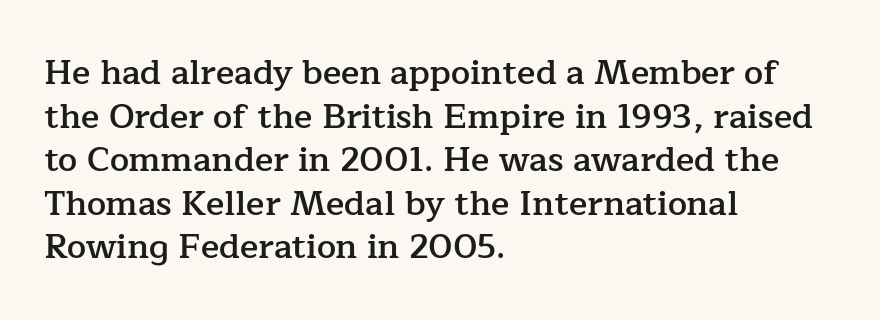
Yep, those are serifs on the letters. This is roman type, the default non-slanted kind. The ragged edge is on the right, which tells us the setting is flush left. The face used here is a semibold: visibly heavier than regular, lighter than bold.
